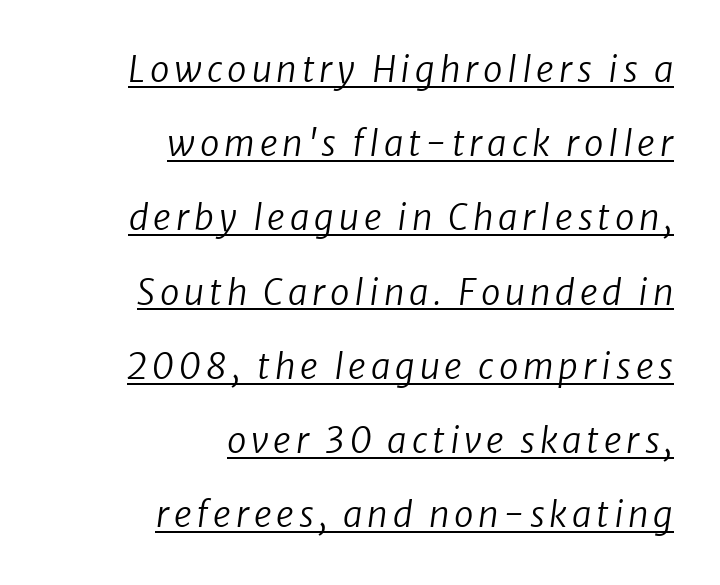
Each line of the rendering has a horizontal stroke beneath the glyphs. No chunkiness to these letters — they're not bold. Each letter keeps its own natural width here, so spacing adapts to shape. The rendering anchors every line to the right-hand side. Nothing sits at the stroke ends, so this counts as sans-serif. Is there much room between lines? Yes — plenty of vertical air separates them.
